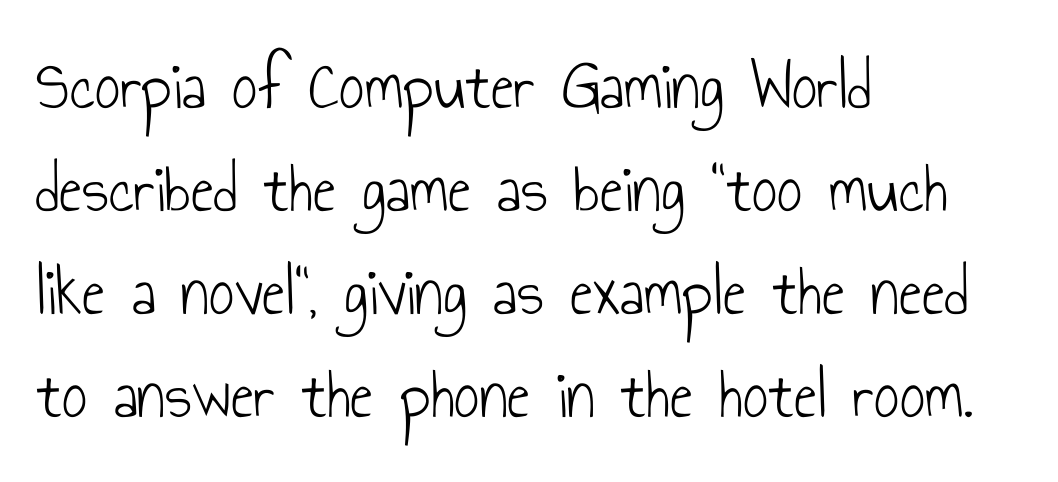
The image shows 70 px light, condensed sans-serif type, upright; set left-aligned, normal line spacing (1.47x), normal letter spacing, not underlined; low stroke contrast and a small x-height.
